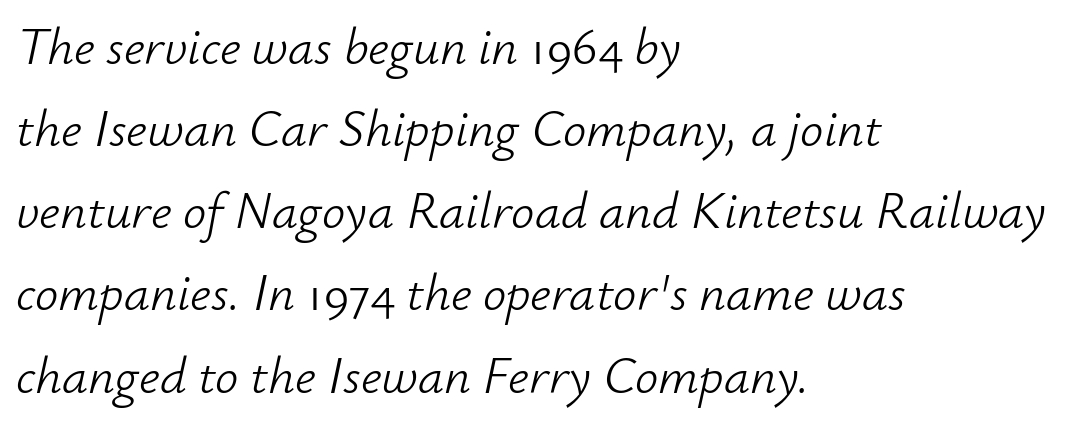
Weight class: somewhere from thin through regular. The lettering tilts uniformly, giving the passage an italic look. Tracking value appears to be zero — textbook default spacing. All the whitespace from short lines collects on the right.
